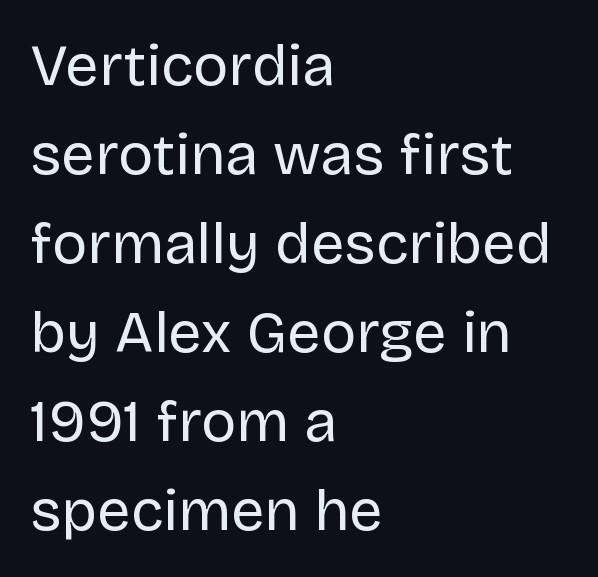
If you drew a line through each stem, it would be perfectly vertical. Quick note: underline off. There is no visible air inserted between adjacent glyphs. Line beginnings align vertically; line endings do not.
